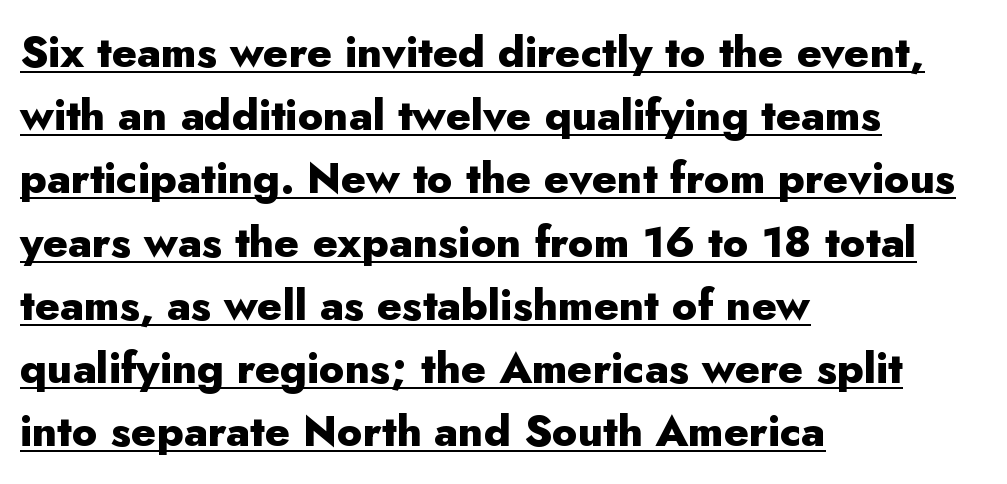
You could not count columns in this text — the font is proportionally spaced. This is roman type, the default non-slanted kind. The characters look thick and weighty, a clear bold. The space between consecutive lines is moderate. Where is the straight margin? On the left.
